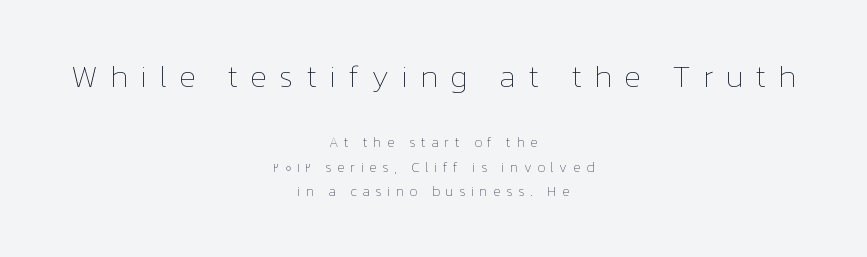
Q: Is the text bold? A: No.
Q: Is the text italic (slanted)? A: No, it is upright.
Q: Is the text underlined? A: No.
Q: How is the paragraph aligned? A: Centered.
Q: Is the spacing between letters normal or unusually wide? A: Unusually wide.
Q: Which block of text is set in a larger size, the first (top) or the second (bottom)? A: The first (top) one.
Q: Width (condensed, normal, or wide)? A: Normal.
Q: Stroke contrast? A: Low.
Q: x-height? A: Medium.
Q: Monospaced? A: No.
